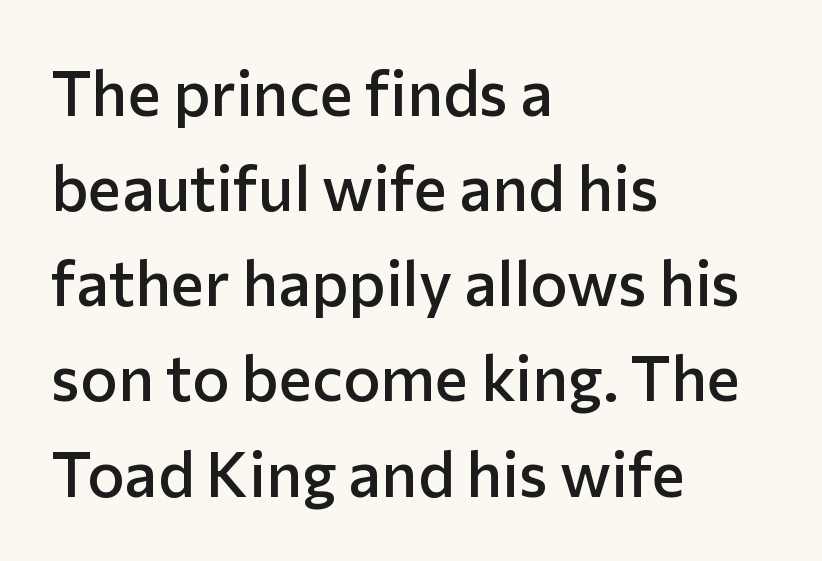
Q: Is the text bold? A: Semi-bold.
Q: Is the text italic (slanted)? A: No, it is upright.
Q: Is the typeface a serif or a sans-serif typeface? A: Sans-serif.
Q: Is the text underlined? A: No.
Q: How is the paragraph aligned? A: Left-aligned.
Q: Is the spacing between letters normal or unusually wide? A: Normal.
Q: Is the spacing between lines tight, normal or loose? A: Normal.
Q: Width (condensed, normal, or wide)? A: Normal.
Q: Stroke contrast? A: Low.
Q: x-height? A: Medium.
Q: Monospaced? A: No.
